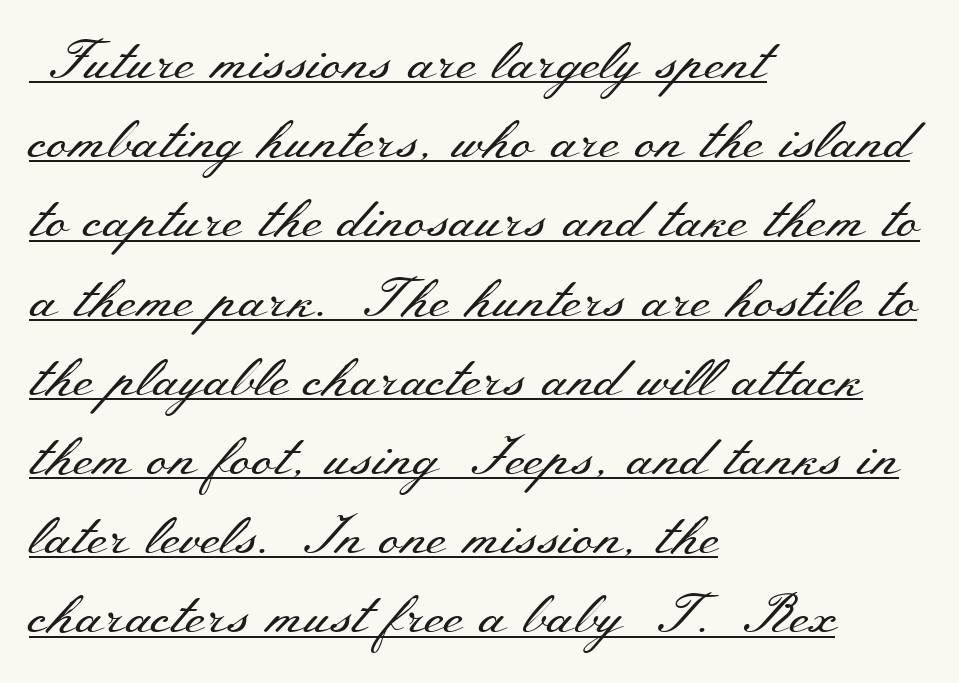
Q: Is the text bold? A: No.
Q: Is the text italic (slanted)? A: Yes.
Q: Is the typeface a serif or a sans-serif typeface? A: Serif.
Q: Is the text underlined? A: Yes.
Q: How is the paragraph aligned? A: Left-aligned.
Q: Is the spacing between letters normal or unusually wide? A: Normal.
Q: Is the spacing between lines tight, normal or loose? A: Normal.
Q: Width (condensed, normal, or wide)? A: Wide.
Q: Stroke contrast? A: Medium.
Q: x-height? A: Small.
Q: Monospaced? A: No.
